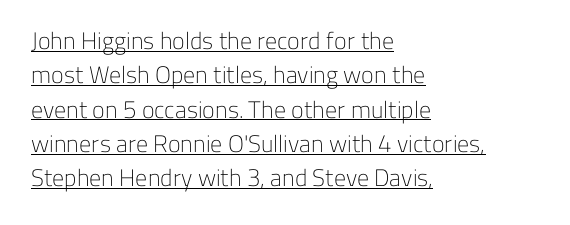
The image shows 24 px text type, upright; set left-aligned, normal line spacing (1.43x), normal letter spacing, underlined.
